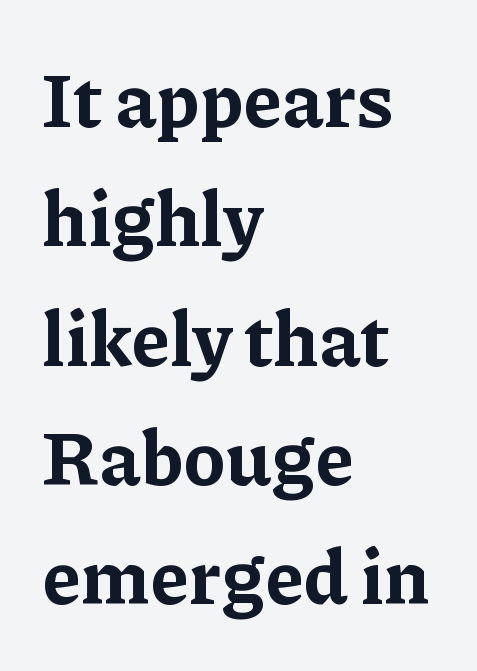
The image shows 76 px bold serif type, upright; set left-aligned, normal line spacing (1.57x), normal letter spacing, not underlined; low stroke contrast and a medium x-height.
